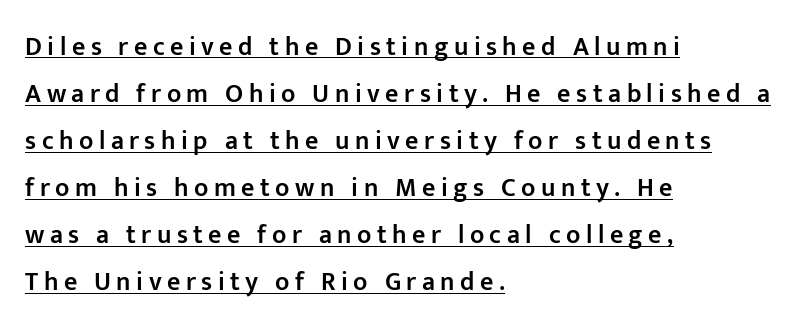
{"italic": "no", "bold": "semi", "underline": "yes", "align": "left", "line_spacing_ratio": 1.81, "letter_spacing": "wide", "letter_spacing_em": 0.21, "glyph_px": 26}
